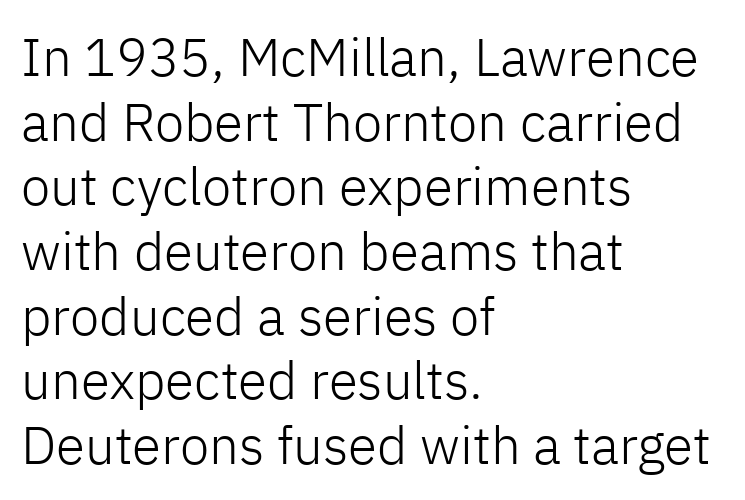
{"serif": "no", "italic": "no", "bold": "no", "weight": "light", "width": "normal", "stroke_contrast": "low", "x_height": "medium", "monospaced": "no", "underline": "no", "align": "left", "line_spacing_ratio": 1.22, "letter_spacing": "normal", "letter_spacing_em": 0.0, "glyph_px": 53}
